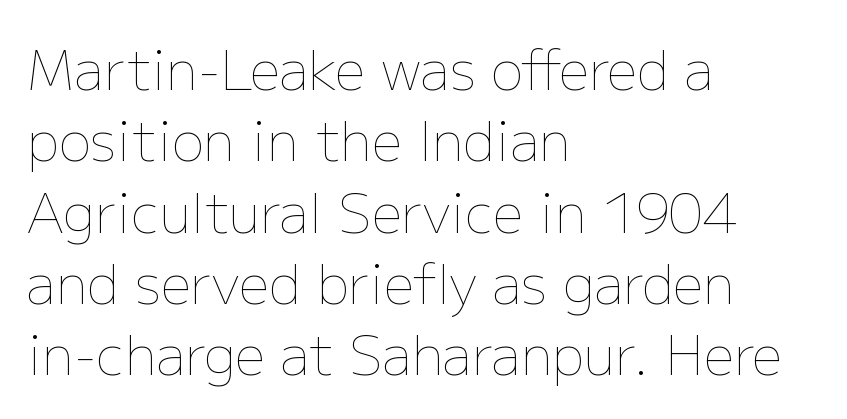
Think of a printed novel: that variable character pitch is what you see here. The horizontal fit of the characters is conventional and even. Do the letters lean? They stand straight. Typeset ragged right — the left edge is the straight one.
